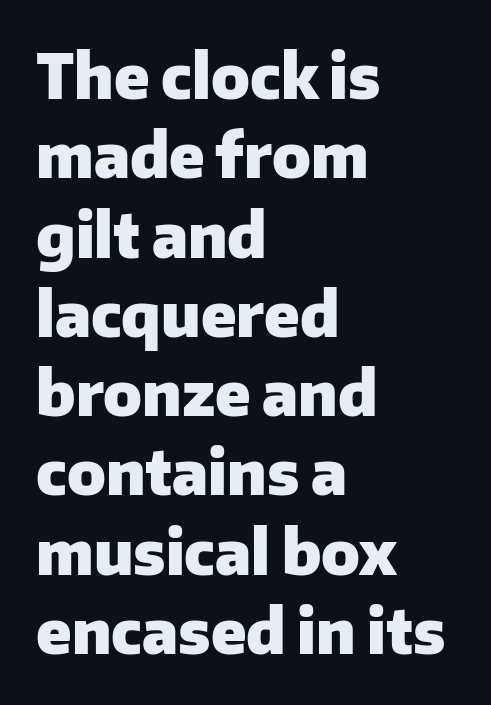
These lines sit exactly where default settings would place them. Note: no serifs on the glyphs. No word sits above an underline. Standard letterfit; no display-style spreading of the glyphs. The lines are quadded left. Typesetter's note: full bold, strokes at maximum text heaviness.
